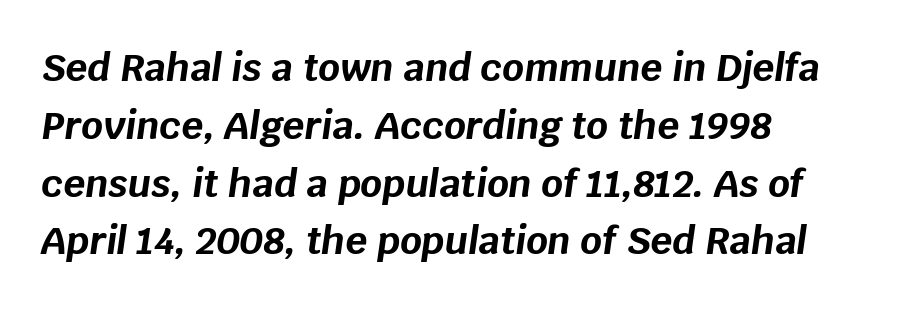
The image shows 38 px bold type, italic (leaning right); set left-aligned, normal line spacing (1.52x), normal letter spacing, not underlined; low stroke contrast and a large x-height.
